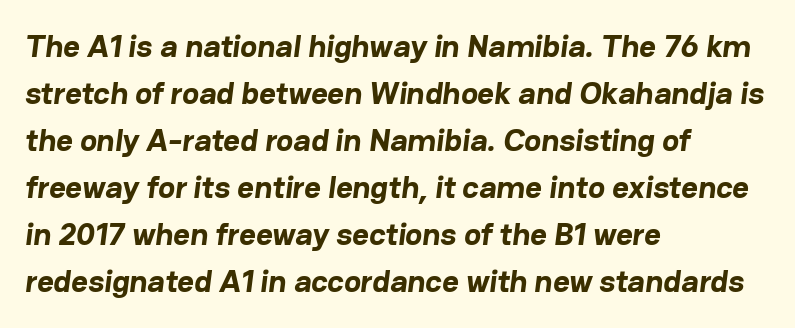
Q: Is the text bold? A: Yes.
Q: Is the typeface a serif or a sans-serif typeface? A: Sans-serif.
Q: Is the text underlined? A: No.
Q: How is the paragraph aligned? A: Left-aligned.
Q: Is the spacing between letters normal or unusually wide? A: Normal.
Q: Is the spacing between lines tight, normal or loose? A: Normal.
Q: Width (condensed, normal, or wide)? A: Normal.
Q: Stroke contrast? A: Low.
Q: x-height? A: Medium.
Q: Monospaced? A: No.
